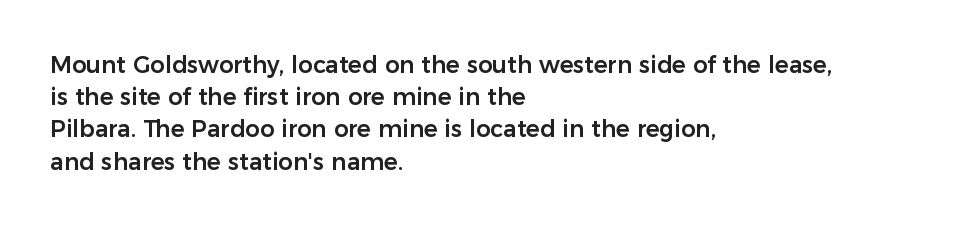
The image shows 23 px text type, upright; set left-aligned, normal line spacing (1.4x), normal letter spacing, not underlined.
